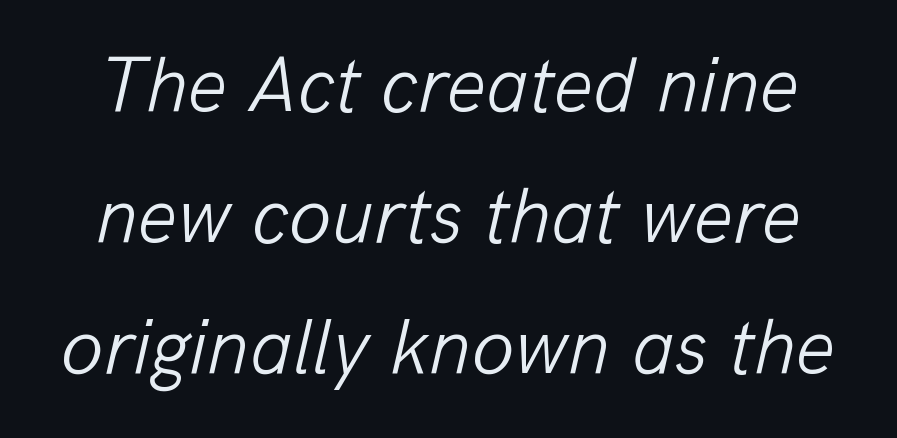
The image shows 78 px light type, italic (leaning right); set normal line spacing (1.68x), normal letter spacing, not underlined; low stroke contrast and a medium x-height.
